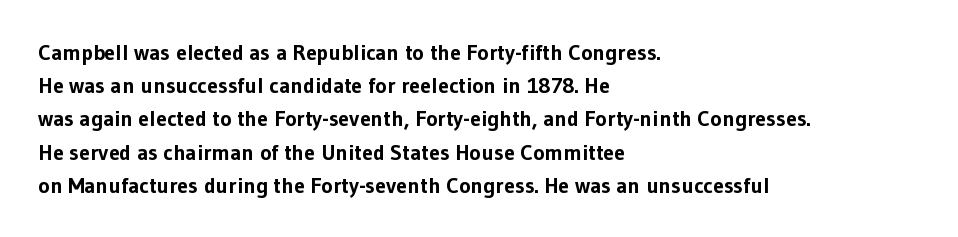
Leading matches the norm, producing a regular column. The area under the type is left untouched. Does extra space separate the letters? No, they use regular spacing. These lines were composed using upright roman letters.
